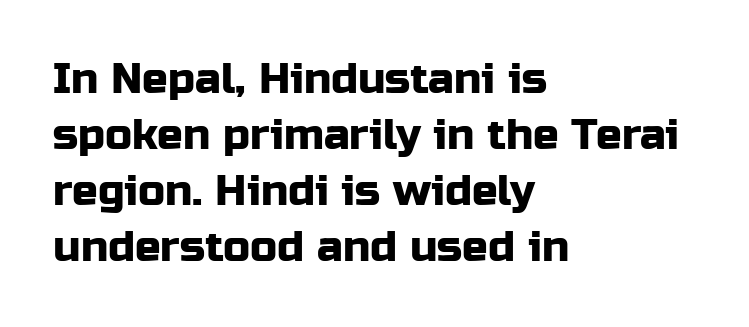
Notice how the passage keeps a crisp vertical edge on the left only. No extra tracking has been applied to these lines. Letterform terminals end flat and unadorned throughout the passage. Do the characters align in a grid? No, the font is proportional.
